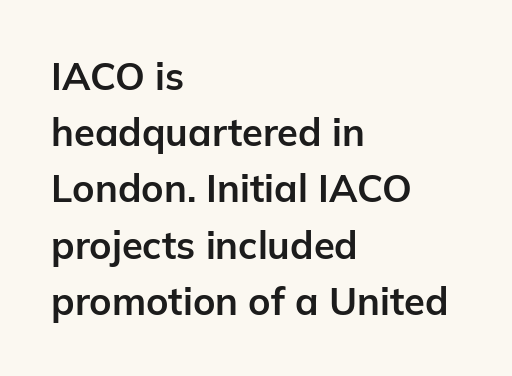
{"serif": "no", "italic": "no", "bold": "yes", "weight": "bold", "width": "normal", "stroke_contrast": "low", "x_height": "medium", "monospaced": "no", "underline": "no", "align": "left", "line_spacing": "normal", "line_spacing_ratio": 1.48, "letter_spacing": "normal", "letter_spacing_em": 0.0, "glyph_px": 38}
